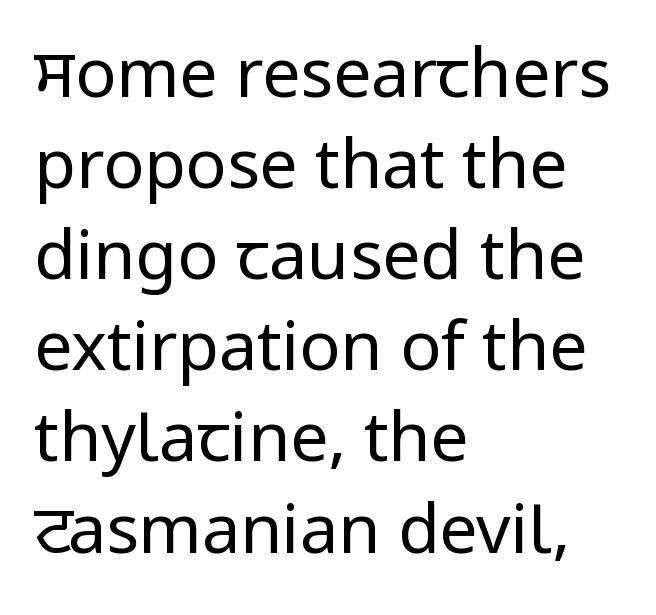
Q: Is the text bold? A: No.
Q: Is the text italic (slanted)? A: No, it is upright.
Q: Is the typeface a serif or a sans-serif typeface? A: Sans-serif.
Q: Is the text underlined? A: No.
Q: How is the paragraph aligned? A: Left-aligned.
Q: Is the spacing between letters normal or unusually wide? A: Normal.
Q: Is the spacing between lines tight, normal or loose? A: Normal.
Q: Width (condensed, normal, or wide)? A: Normal.
Q: Stroke contrast? A: Low.
Q: x-height? A: Medium.
Q: Monospaced? A: No.
